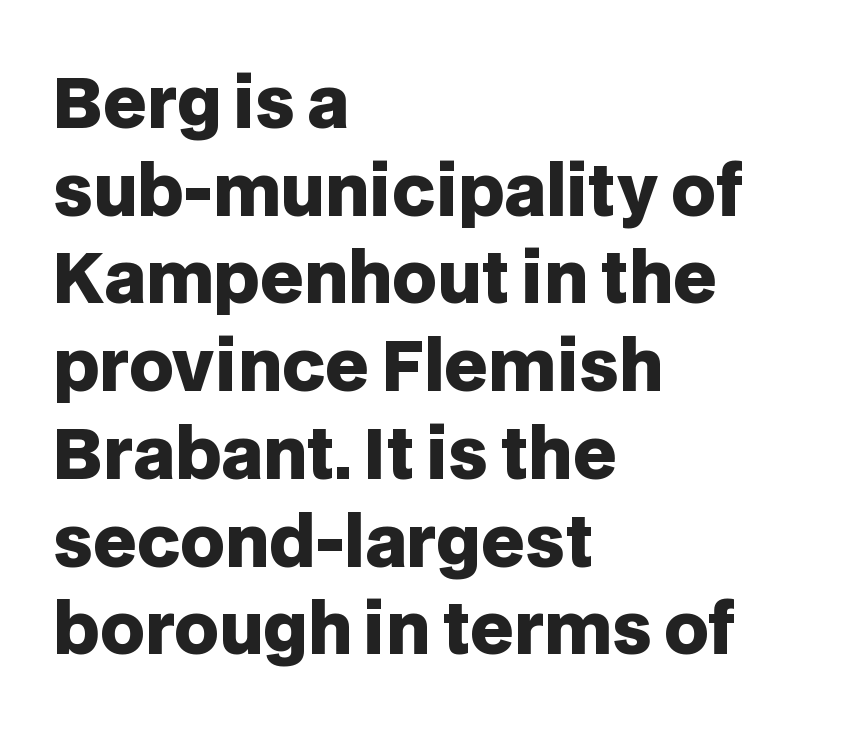
Is this a sans? Yes — the strokes have no serifs. Ascenders rise straight up at ninety degrees. The font is running at its bold setting. Check under the words: just untouched page.
